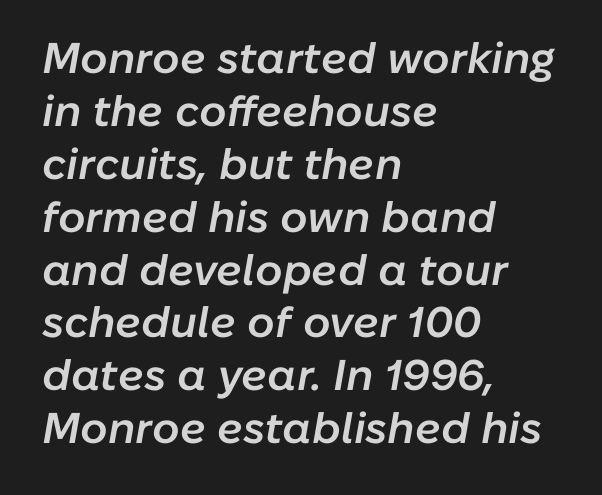
{"italic": "yes", "lean": "right", "slant_degrees": 10, "bold": "semi", "weight": "semibold", "width": "normal", "stroke_contrast": "low", "x_height": "medium", "monospaced": "no", "underline": "no", "align": "left", "line_spacing_ratio": 1.23, "letter_spacing": "normal", "letter_spacing_em": 0.0, "glyph_px": 43}
